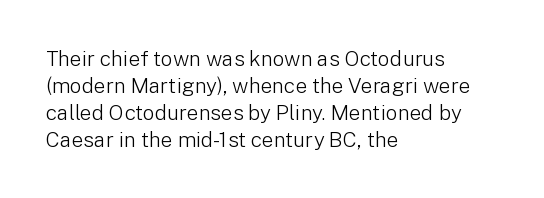
The image shows 21 px text type, upright; set left-aligned, normal line spacing (1.28x), normal letter spacing, not underlined.
